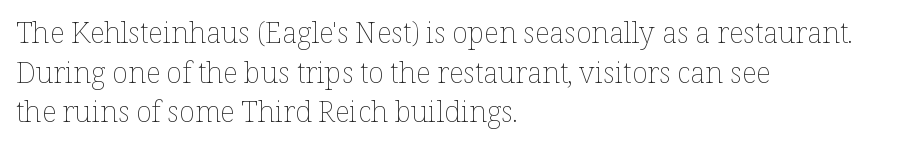
Is this a fixed-width face? No — the glyphs have proportional, varying widths. One glance says typical: line gaps are just what's usual. You can tell it's not italic because the verticals are truly vertical. The lines are quadded left.
